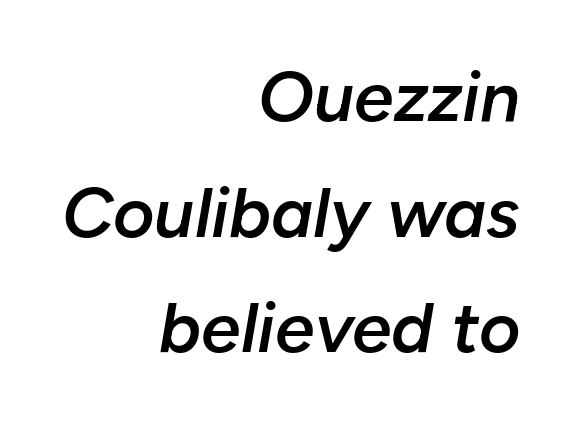
{"italic": "yes", "lean": "right", "slant_degrees": 10, "bold": "semi", "weight": "semibold", "width": "normal", "stroke_contrast": "low", "x_height": "medium", "monospaced": "no", "underline": "no", "align": "right", "line_spacing": "normal", "line_spacing_ratio": 1.63, "letter_spacing": "normal", "letter_spacing_em": 0.0, "glyph_px": 71}
